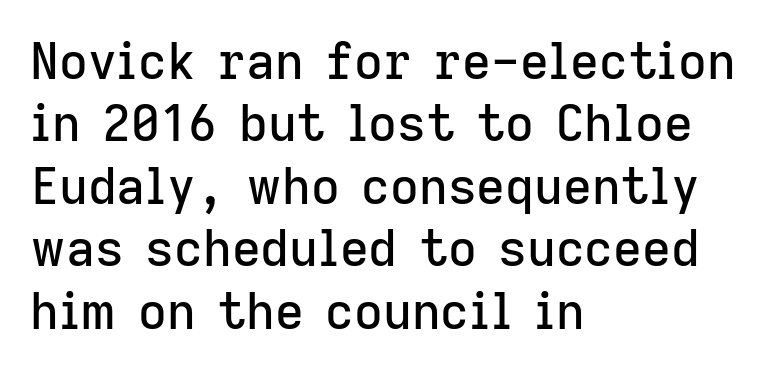
Each row of text sits above clean, open space. Inter-character spacing is left at the font's built-in metrics. The lettering holds an erect, upright posture throughout. Varying glyph widths throughout — classic text-font behaviour. Honestly, the row spacing looks completely unremarkable. One-word summary of the alignment: left.
